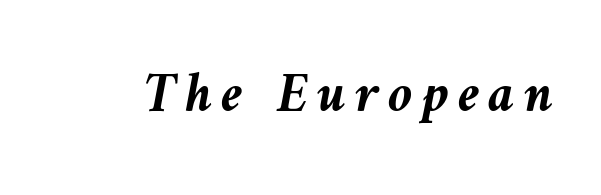
{"italic": "yes", "lean": "left", "slant_degrees": 10, "bold": "yes", "weight": "semibold", "width": "normal", "stroke_contrast": "medium", "x_height": "medium", "monospaced": "no", "underline": "no", "glyph_px": 56}
